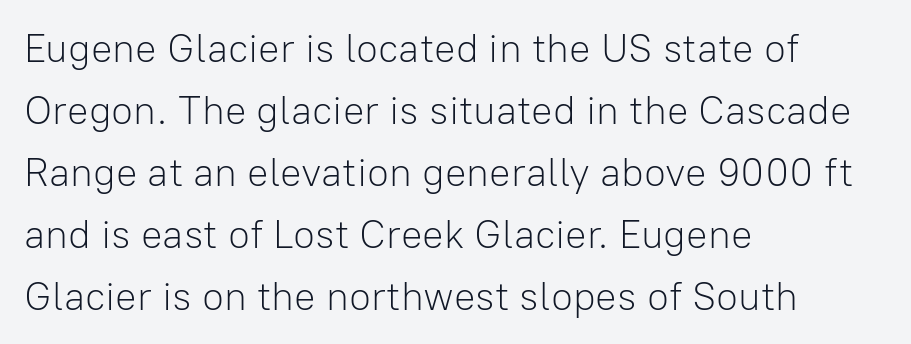
{"serif": "no", "italic": "no", "bold": "no", "weight": "light", "width": "normal", "stroke_contrast": "low", "x_height": "medium", "monospaced": "no", "underline": "no", "align": "left", "line_spacing": "normal", "line_spacing_ratio": 1.55, "letter_spacing": "normal", "letter_spacing_em": 0.0, "glyph_px": 40}
